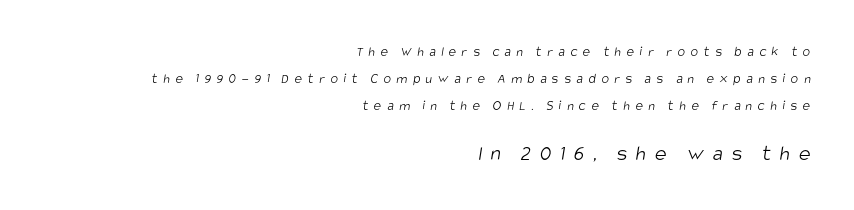
The image shows 22 px text type; set right-aligned, loose line spacing (1.92x), unusually wide letter spacing (+0.4 em), not underlined; the second (bottom) block is 1.57x larger.
